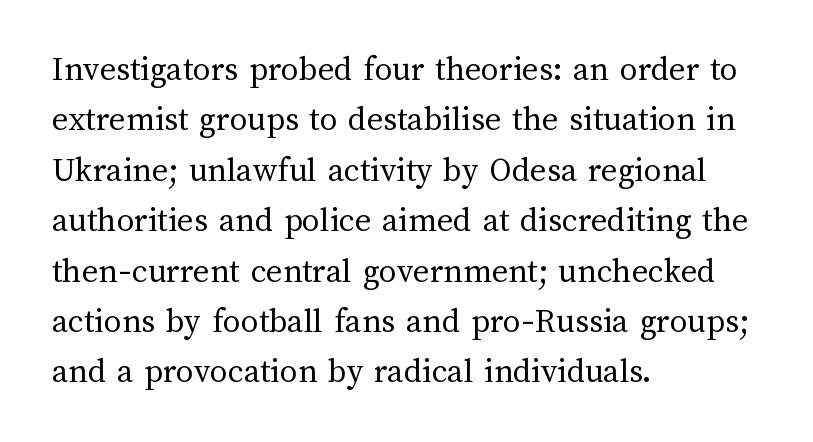
{"italic": "no", "bold": "no", "weight": "regular", "width": "normal", "stroke_contrast": "medium", "x_height": "medium", "monospaced": "no", "underline": "no", "align": "left", "line_spacing": "normal", "line_spacing_ratio": 1.44, "letter_spacing": "normal", "letter_spacing_em": 0.0, "glyph_px": 35}
